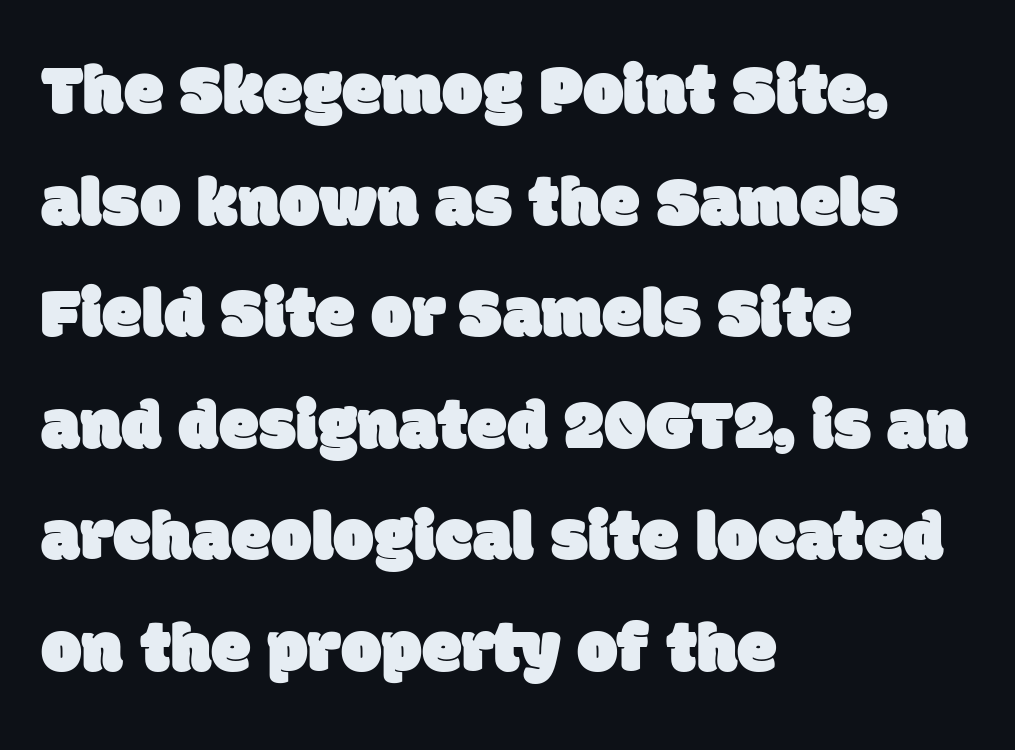
Q: Is the typeface a serif or a sans-serif typeface? A: Sans-serif.
Q: Is the text underlined? A: No.
Q: How is the paragraph aligned? A: Left-aligned.
Q: Is the spacing between letters normal or unusually wide? A: Normal.
Q: Is the spacing between lines tight, normal or loose? A: Normal.
Q: Width (condensed, normal, or wide)? A: Normal.
Q: Stroke contrast? A: Low.
Q: x-height? A: Large.
Q: Monospaced? A: No.
